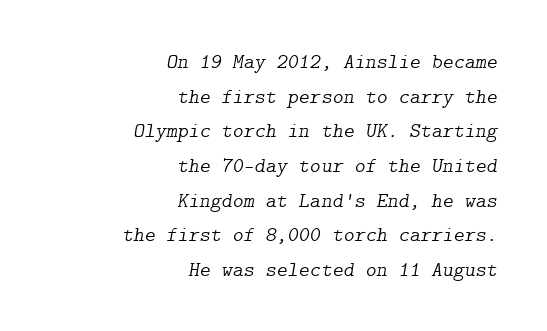
The image shows 21 px text type, italic (leaning right); set right-aligned, normal line spacing (1.65x), normal letter spacing, not underlined.
